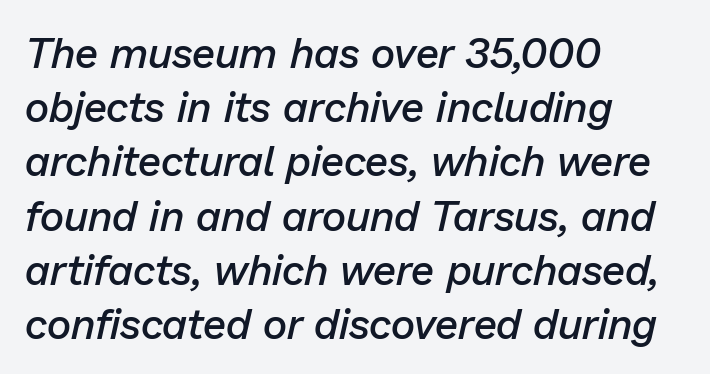
Q: Is the text bold? A: Semi-bold.
Q: Is the text italic (slanted)? A: Yes, it leans right by about 13 degrees.
Q: Is the text underlined? A: No.
Q: How is the paragraph aligned? A: Left-aligned.
Q: Is the spacing between letters normal or unusually wide? A: Normal.
Q: Is the spacing between lines tight, normal or loose? A: Normal.
Q: Width (condensed, normal, or wide)? A: Normal.
Q: Stroke contrast? A: Low.
Q: x-height? A: Medium.
Q: Monospaced? A: No.
